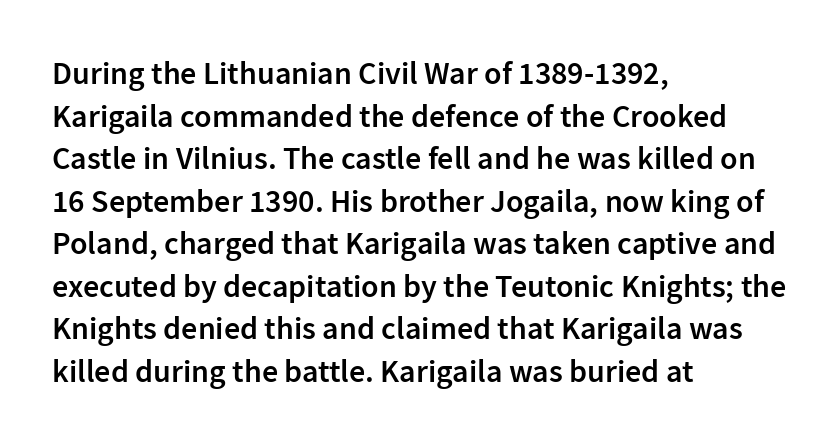
These lines are rendered in a variable-pitch font. This sample keeps an unexceptional amount of space between lines. Observe the absence of serifs on each vertical stroke in this sample. Designer's note — italics off, roman on. No extra tracking has been applied to these lines. Where is the straight margin? On the left.
